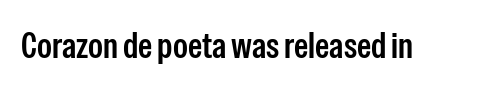
Q: Is the text italic (slanted)? A: No, it is upright.
Q: Is the typeface a serif or a sans-serif typeface? A: Sans-serif.
Q: Is the text underlined? A: No.
Q: Is the spacing between letters normal or unusually wide? A: Normal.
Q: Width (condensed, normal, or wide)? A: Condensed.
Q: Stroke contrast? A: Low.
Q: x-height? A: Medium.
Q: Monospaced? A: No.
